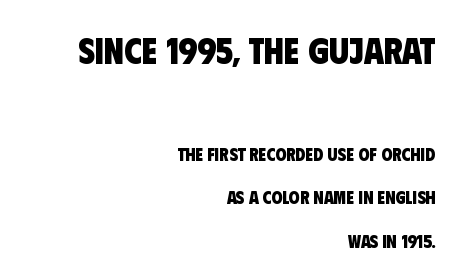
The image shows 36 px heavy, condensed sans-serif type; set right-aligned, loose line spacing (2.4x), normal letter spacing, not underlined; the first (top) block is 2.0x larger; low stroke contrast and a large x-height.
